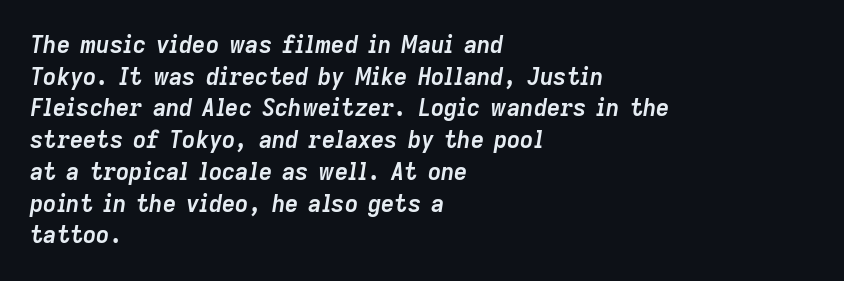
Is the type slanted? Yes — the strokes lean at a clear angle. This rendering leaves character spacing at its baseline value. Horizontal bands of white between lines are of average thickness. Decoration check: the copy has no underline. Compared with a centered layout, this one pins lines to the left instead. Caption: bold face, heavy strokes.
